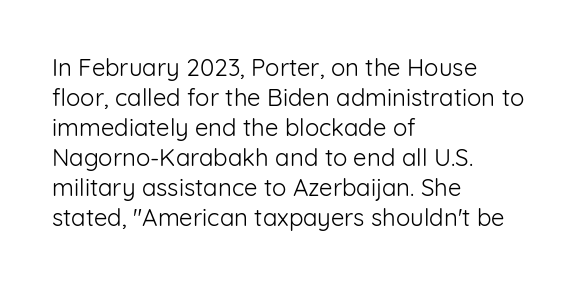
Q: Is the text bold? A: No.
Q: Is the text italic (slanted)? A: No, it is upright.
Q: Is the text underlined? A: No.
Q: How is the paragraph aligned? A: Left-aligned.
Q: Is the spacing between letters normal or unusually wide? A: Normal.
Q: Is the spacing between lines tight, normal or loose? A: Normal.
